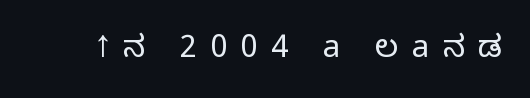
The image shows 31 px light sans-serif type, upright; set unusually wide letter spacing (+0.43 em), not underlined; low stroke contrast and a medium x-height.
